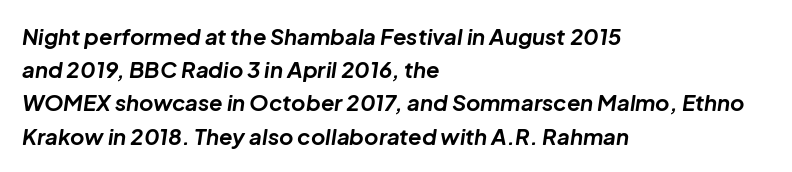
The image shows 22 px bold type, italic (leaning right); set left-aligned, normal line spacing (1.51x), normal letter spacing, not underlined.
